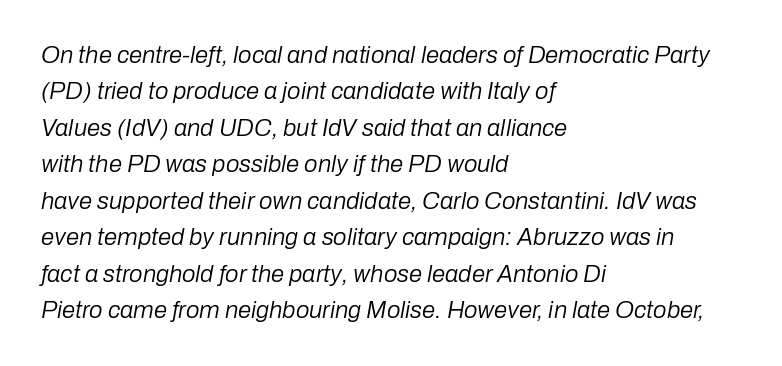
The lines in this sample share a left origin and differ only in where they stop. Stems and bowls with no extra thickness — not bold. In terms of posture, this sample is oblique. The specimen omits any rule beneath the text block's lines.
